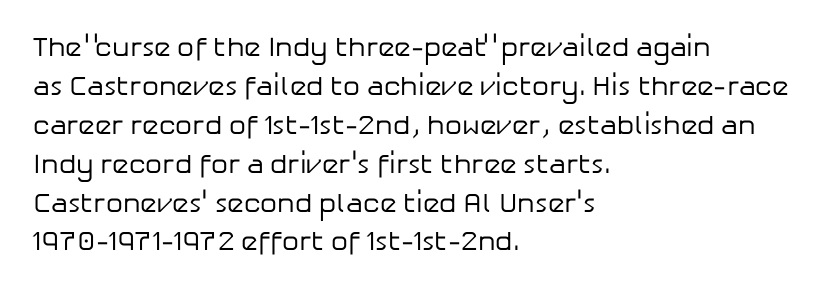
Q: Is the text bold? A: No.
Q: Is the text italic (slanted)? A: No, it is upright.
Q: Is the text underlined? A: No.
Q: How is the paragraph aligned? A: Left-aligned.
Q: Is the spacing between letters normal or unusually wide? A: Normal.
Q: Is the spacing between lines tight, normal or loose? A: Normal.
